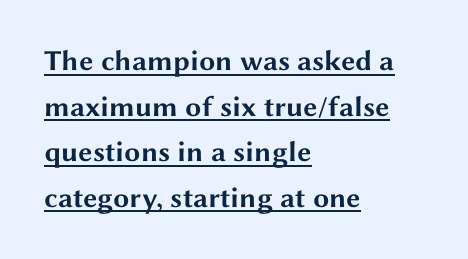
Q: Is the text bold? A: Yes.
Q: Is the text italic (slanted)? A: No, it is upright.
Q: Is the typeface a serif or a sans-serif typeface? A: Sans-serif.
Q: Is the text underlined? A: Yes.
Q: How is the paragraph aligned? A: Left-aligned.
Q: Is the spacing between letters normal or unusually wide? A: Normal.
Q: Is the spacing between lines tight, normal or loose? A: Normal.
Q: Width (condensed, normal, or wide)? A: Wide.
Q: Stroke contrast? A: Medium.
Q: x-height? A: Medium.
Q: Monospaced? A: No.
